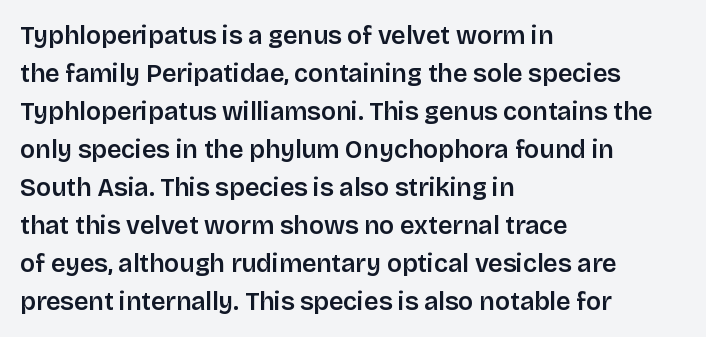
Plain, unruled lines of type. Each word holds together tightly as a unit, with standard inter-letter gaps. Every row of glyphs begins at an identical x-position on the left. Leading matches the norm, producing a regular column.
